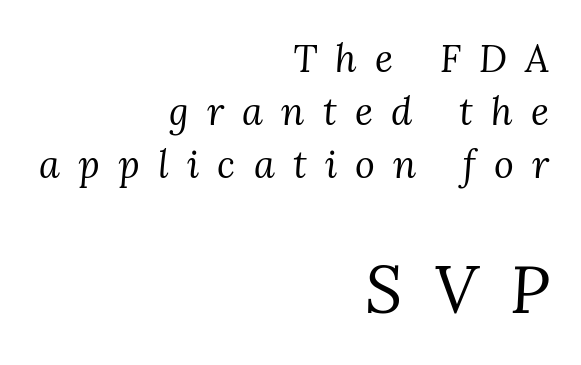
The face used here is proportionally spaced, like ordinary book or web type. The compositor pushed each line to the right boundary. Glyph-to-glyph distance is far greater than everyday printed text. Regarding leading, the lines here are spaced in the standard way. Designer's note — italics engaged.
